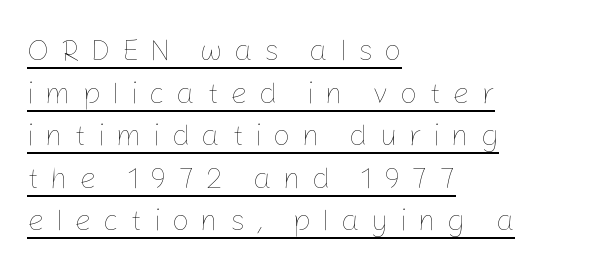
Ordinary non-slanted type is in use. Is the stroke heavy? The answer is a plain regular-or-lighter. This sample has the flowing, uneven cadence of proportional lettering. These lines stack with their left ends in a neat column.
